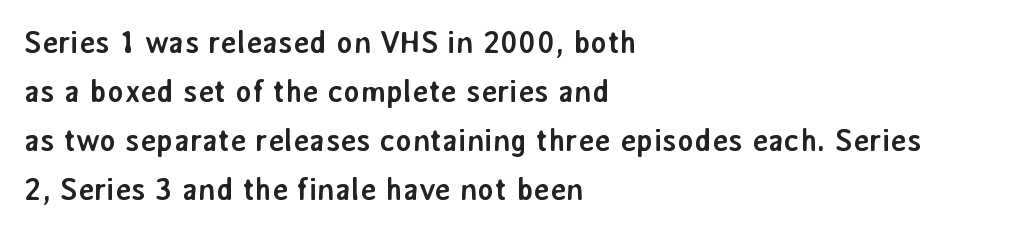
The image shows 31 px semibold sans-serif type, upright; set left-aligned, normal line spacing (1.58x), normal letter spacing, not underlined; low stroke contrast and a medium x-height.
